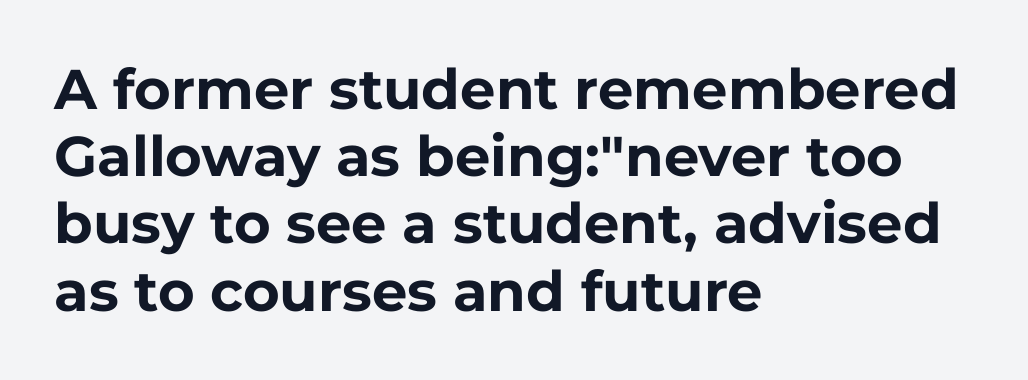
{"serif": "no", "italic": "no", "bold": "yes", "weight": "bold", "width": "normal", "stroke_contrast": "low", "x_height": "medium", "monospaced": "no", "underline": "no", "align": "left", "line_spacing_ratio": 1.2, "letter_spacing": "normal", "letter_spacing_em": 0.0, "glyph_px": 56}
